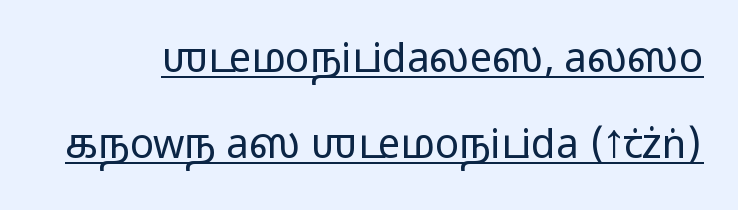
Horizontal bands of white between lines are thick stripes. Posture: vertical. These lines are rendered in a variable-pitch font. The typesetter has applied underlining to the passage shown. Honestly, the letter spacing is just normal — you wouldn't notice it. Stems here are at most as thick as an everyday book face.
